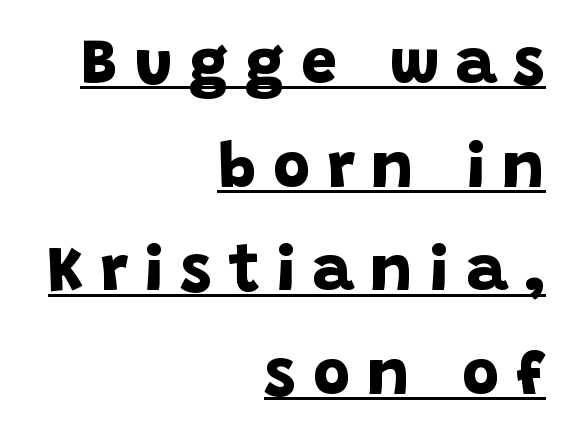
The image shows 64 px bold sans-serif type; set right-aligned, normal line spacing (1.62x), unusually wide letter spacing (+0.26 em), underlined; low stroke contrast and a large x-height.
